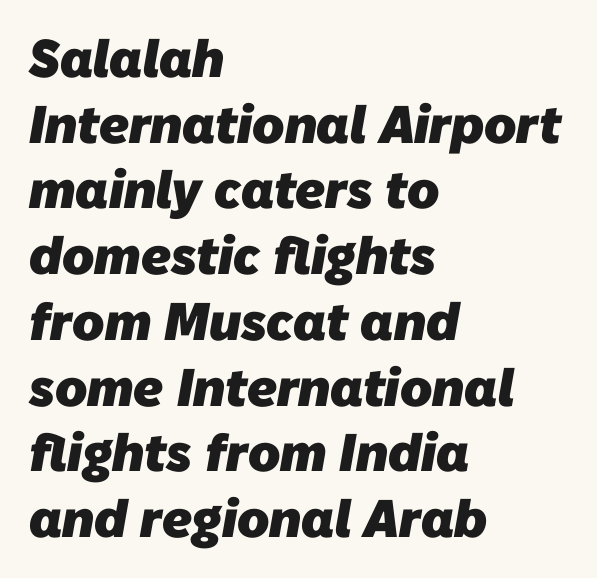
The image shows 53 px heavy sans-serif type; set left-aligned, line spacing 1.24x, normal letter spacing, not underlined; low stroke contrast and a medium x-height.
